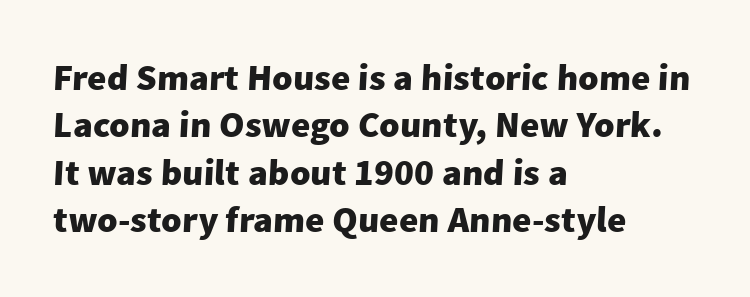
The image shows 37 px heavy sans-serif type; set left-aligned, normal line spacing (1.28x), normal letter spacing, not underlined; low stroke contrast and a medium x-height.
